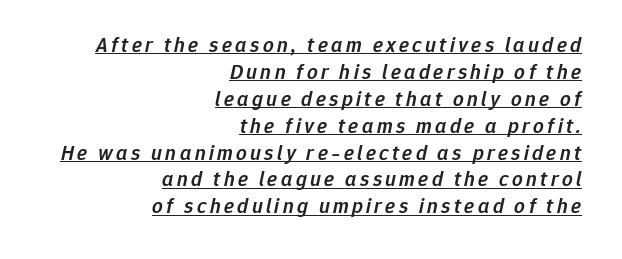
Q: Is the text bold? A: Semi-bold.
Q: Is the text italic (slanted)? A: Yes, it leans right by about 12 degrees.
Q: Is the text underlined? A: Yes.
Q: How is the paragraph aligned? A: Right-aligned.
Q: Is the spacing between lines tight, normal or loose? A: Normal.
